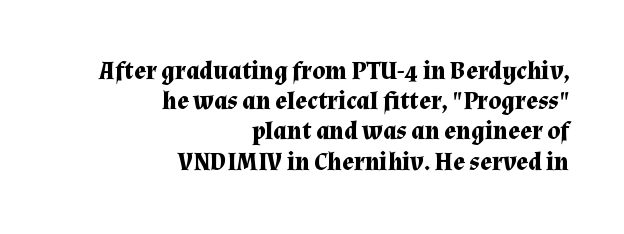
Q: Is the text bold? A: Yes.
Q: Is the text italic (slanted)? A: No, it is upright.
Q: Is the text underlined? A: No.
Q: How is the paragraph aligned? A: Right-aligned.
Q: Is the spacing between letters normal or unusually wide? A: Normal.
